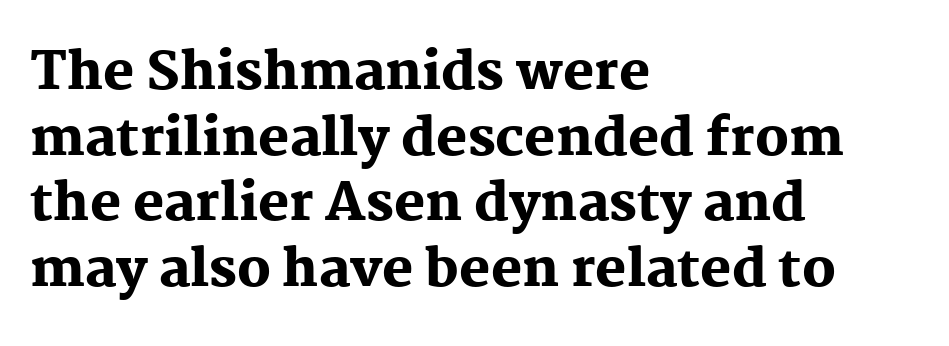
Regarding serifs, this sample has them. Standard letterfit; no display-style spreading of the glyphs. These lines are set flush left with a ragged right edge. Line spacing here is normal. You'd pick this weight for a headline — it's a proper bold. No italicization has been applied; the sample stays upright.
